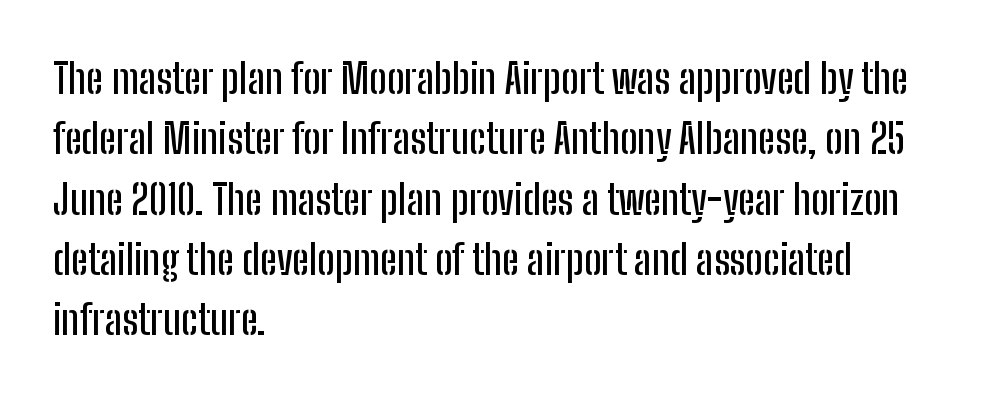
{"serif": "no", "italic": "no", "width": "condensed", "stroke_contrast": "low", "x_height": "medium", "monospaced": "no", "underline": "no", "align": "left", "line_spacing": "normal", "line_spacing_ratio": 1.47, "letter_spacing": "normal", "letter_spacing_em": 0.0, "glyph_px": 41}
